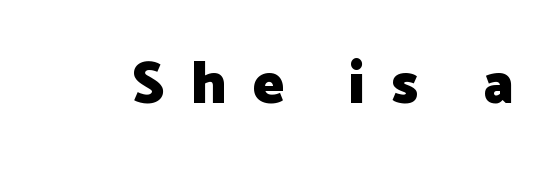
The image shows 59 px heavy sans-serif type, upright; set unusually wide letter spacing (+0.44 em), not underlined; low stroke contrast and a medium x-height.
